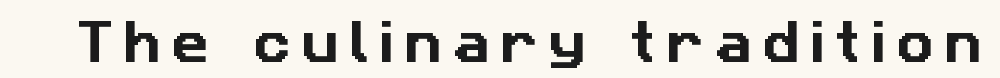
Q: Is the typeface a serif or a sans-serif typeface? A: Sans-serif.
Q: Is the text underlined? A: No.
Q: Is the spacing between letters normal or unusually wide? A: Unusually wide.
Q: Width (condensed, normal, or wide)? A: Normal.
Q: Stroke contrast? A: Low.
Q: x-height? A: Medium.
Q: Monospaced? A: No.
